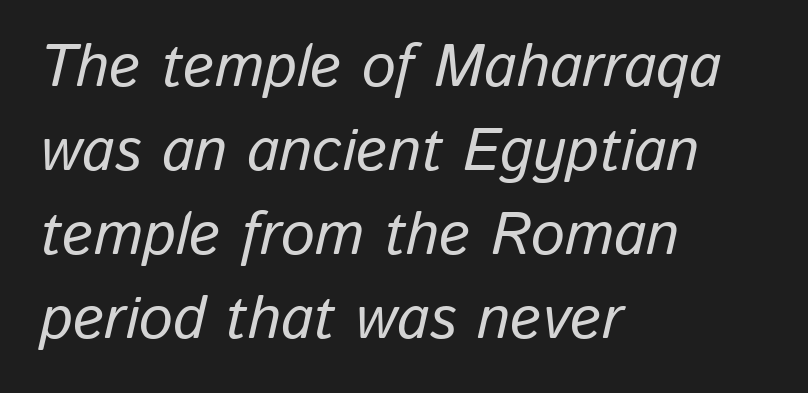
Q: Is the text italic (slanted)? A: Yes, it leans right by about 13 degrees.
Q: Is the text underlined? A: No.
Q: How is the paragraph aligned? A: Left-aligned.
Q: Is the spacing between letters normal or unusually wide? A: Normal.
Q: Is the spacing between lines tight, normal or loose? A: Normal.
Q: Width (condensed, normal, or wide)? A: Normal.
Q: Stroke contrast? A: Low.
Q: x-height? A: Medium.
Q: Monospaced? A: No.
